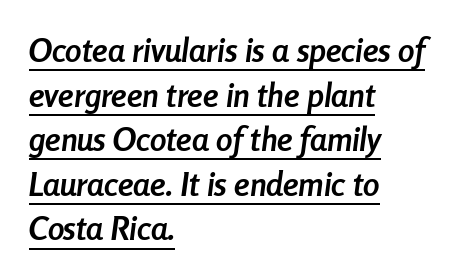
Q: Is the text bold? A: Yes.
Q: Is the text italic (slanted)? A: Yes, it leans right by about 8 degrees.
Q: Is the text underlined? A: Yes.
Q: How is the paragraph aligned? A: Left-aligned.
Q: Is the spacing between letters normal or unusually wide? A: Normal.
Q: Is the spacing between lines tight, normal or loose? A: Normal.
Q: Width (condensed, normal, or wide)? A: Condensed.
Q: Stroke contrast? A: Low.
Q: x-height? A: Medium.
Q: Monospaced? A: No.
